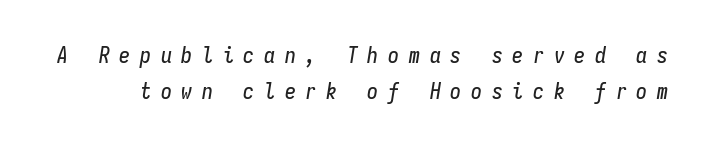
Q: Is the text italic (slanted)? A: Yes, it leans right by about 9 degrees.
Q: Is the text underlined? A: No.
Q: Is the spacing between letters normal or unusually wide? A: Unusually wide.
Q: Is the spacing between lines tight, normal or loose? A: Normal.
